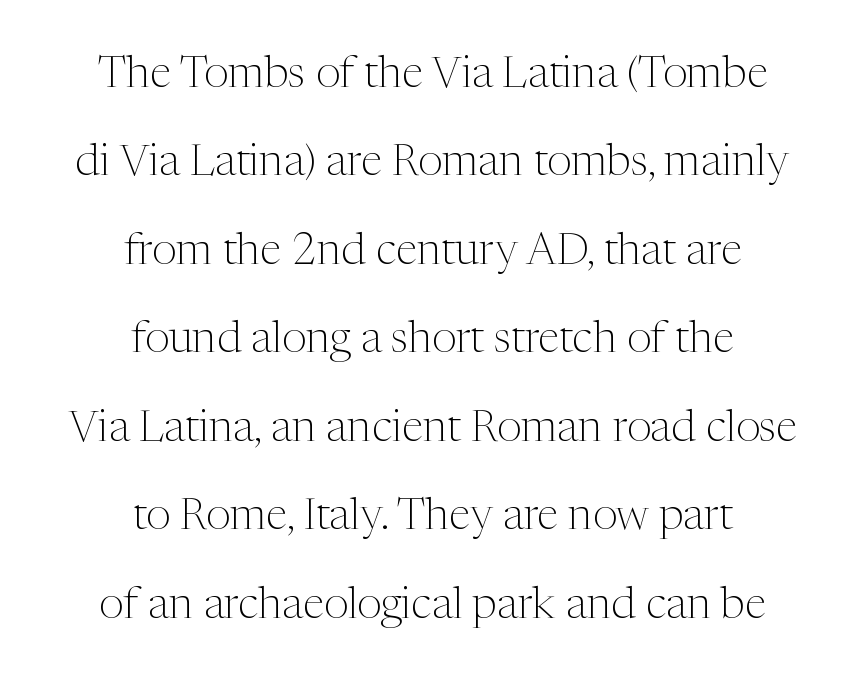
Q: Is the text bold? A: No.
Q: Is the text italic (slanted)? A: No, it is upright.
Q: Is the typeface a serif or a sans-serif typeface? A: Serif.
Q: Is the text underlined? A: No.
Q: How is the paragraph aligned? A: Centered.
Q: Is the spacing between letters normal or unusually wide? A: Normal.
Q: Is the spacing between lines tight, normal or loose? A: Loose.
Q: Width (condensed, normal, or wide)? A: Normal.
Q: Stroke contrast? A: Medium.
Q: x-height? A: Medium.
Q: Monospaced? A: No.
